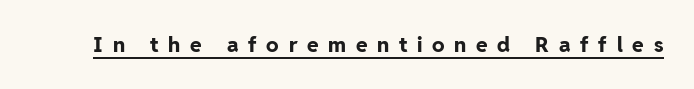
{"italic": "no", "bold": "yes", "underline": "yes", "letter_spacing": "wide", "letter_spacing_em": 0.46, "glyph_px": 21}
